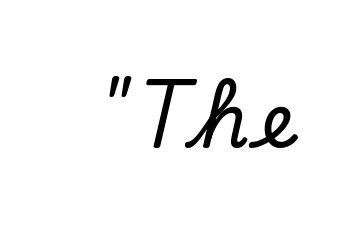
Q: Is the text italic (slanted)? A: Yes, it leans right by about 13 degrees.
Q: Is the typeface a serif or a sans-serif typeface? A: Serif.
Q: Is the text underlined? A: No.
Q: Width (condensed, normal, or wide)? A: Normal.
Q: Stroke contrast? A: Low.
Q: x-height? A: Small.
Q: Monospaced? A: No.
